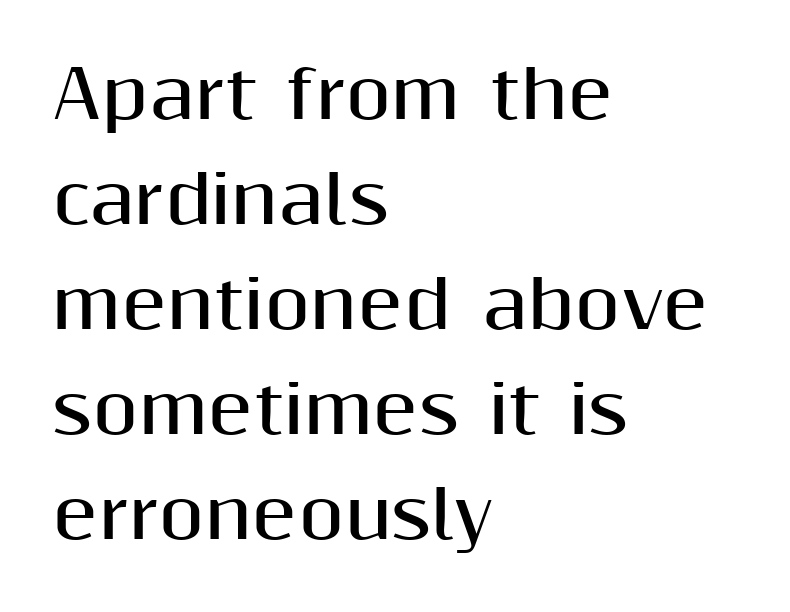
{"serif": "no", "italic": "no", "bold": "yes", "weight": "bold", "width": "normal", "stroke_contrast": "medium", "x_height": "medium", "monospaced": "no", "underline": "no", "align": "left", "line_spacing": "normal", "line_spacing_ratio": 1.59, "letter_spacing": "normal", "letter_spacing_em": 0.0, "glyph_px": 66}
